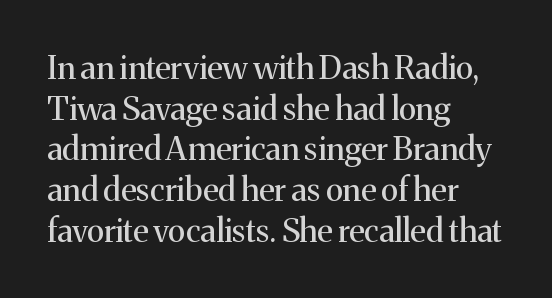
{"serif": "yes", "italic": "no", "bold": "no", "weight": "regular", "width": "normal", "stroke_contrast": "medium", "x_height": "medium", "monospaced": "no", "underline": "no", "align": "left", "line_spacing": "normal", "line_spacing_ratio": 1.27, "letter_spacing": "normal", "letter_spacing_em": 0.0, "glyph_px": 32}
